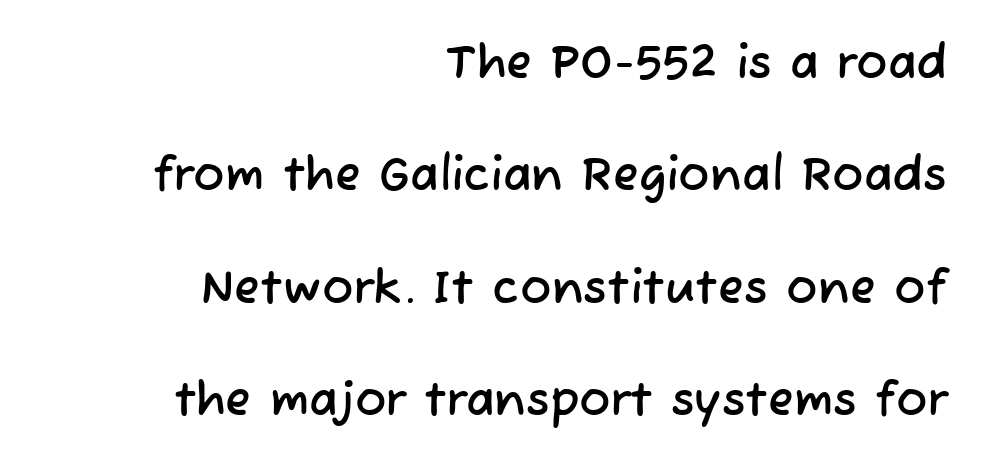
{"serif": "no", "width": "normal", "stroke_contrast": "low", "x_height": "medium", "monospaced": "no", "underline": "no", "align": "right", "line_spacing": "loose", "line_spacing_ratio": 2.39, "letter_spacing": "normal", "letter_spacing_em": 0.0, "glyph_px": 47}
